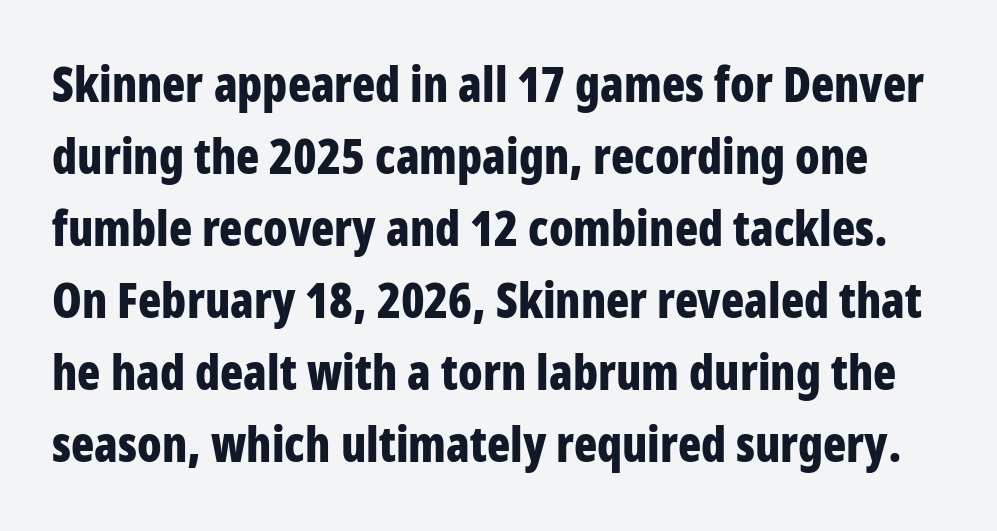
{"serif": "no", "italic": "no", "bold": "yes", "weight": "bold", "width": "condensed", "stroke_contrast": "low", "x_height": "large", "monospaced": "no", "underline": "no", "line_spacing": "normal", "line_spacing_ratio": 1.5, "letter_spacing": "normal", "letter_spacing_em": 0.0, "glyph_px": 48}
